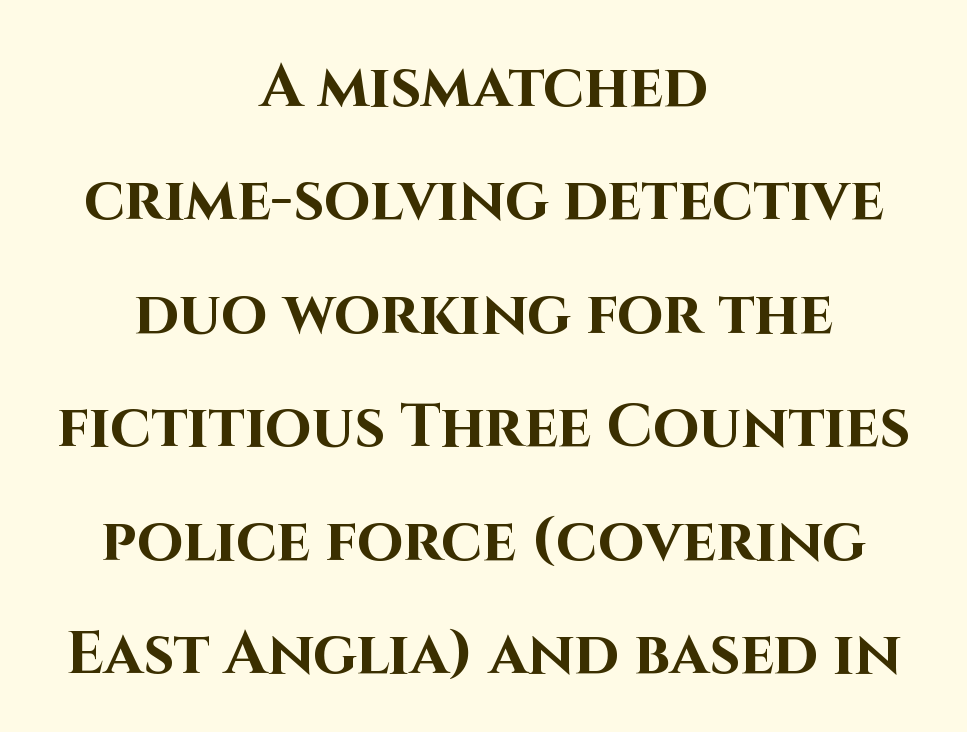
The rendering uses natural spacing where letterforms have individual widths. Beneath every word, the page is bare. Compared with typical body copy, the letter spacing here is the same. The face used here has the dense, thick strokes of a bold. The paragraph shown floats in the horizontal middle. What kind of face is this? One without serifs — a sans.
